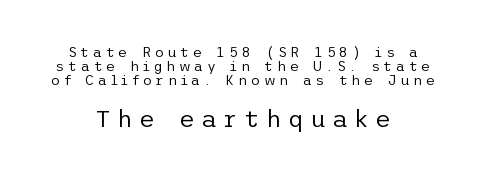
Visually the block forms a symmetrical silhouette, jagged on both flanks. The face looks like a standard text weight, possibly lighter. The type is letterspaced generously, with wide tracking. Of the two passages, the one underneath uses the larger point size. Letters rest on an invisible, unmarked baseline. Baseline-to-baseline distance is barely more than the letter height.
